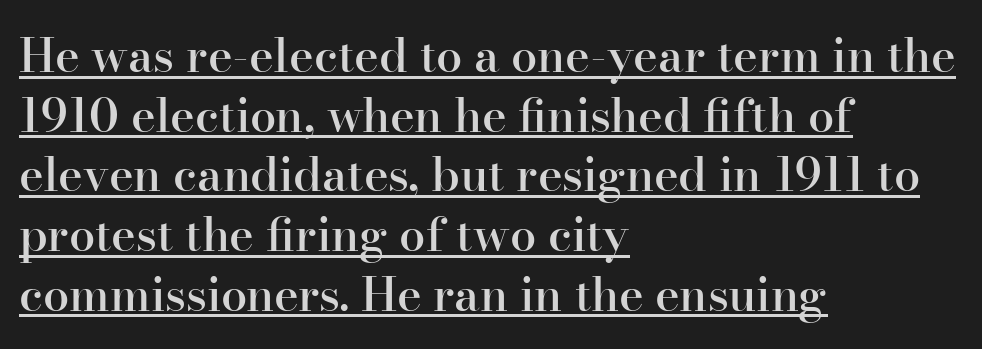
Q: Is the text bold? A: Semi-bold.
Q: Is the text italic (slanted)? A: No, it is upright.
Q: Is the typeface a serif or a sans-serif typeface? A: Serif.
Q: Is the text underlined? A: Yes.
Q: How is the paragraph aligned? A: Left-aligned.
Q: Is the spacing between letters normal or unusually wide? A: Normal.
Q: Is the spacing between lines tight, normal or loose? A: Normal.
Q: Width (condensed, normal, or wide)? A: Normal.
Q: Stroke contrast? A: High.
Q: x-height? A: Small.
Q: Monospaced? A: No.
